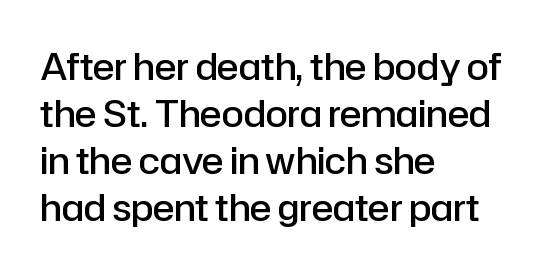
Q: Is the text bold? A: Semi-bold.
Q: Is the text italic (slanted)? A: No, it is upright.
Q: Is the typeface a serif or a sans-serif typeface? A: Sans-serif.
Q: Is the text underlined? A: No.
Q: How is the paragraph aligned? A: Left-aligned.
Q: Is the spacing between letters normal or unusually wide? A: Normal.
Q: Is the spacing between lines tight, normal or loose? A: Normal.
Q: Width (condensed, normal, or wide)? A: Normal.
Q: Stroke contrast? A: Low.
Q: x-height? A: Medium.
Q: Monospaced? A: No.
